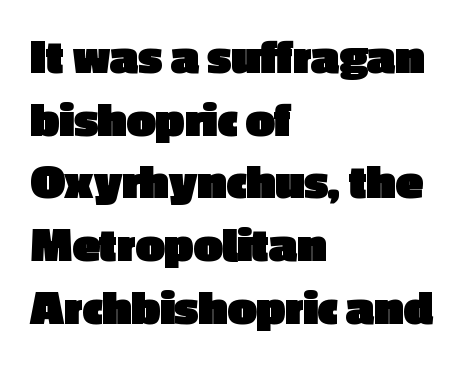
Think of a printed novel: that variable character pitch is what you see here. Observe the ordinary spacing: letters are neighbours, not strangers. Which margin do the lines hug? The left one — the right edge is uneven. Plenty of ink on the page — the face is bold. The characters display no serif detailing; their extremities are plain.
